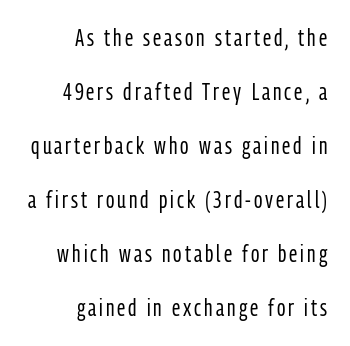
The lines are quadded right. Underline: absent. The typeface has the unassuming heft of standard copy or less. Posture: upright roman. Honestly, the rows look like they've been pulled way apart.
